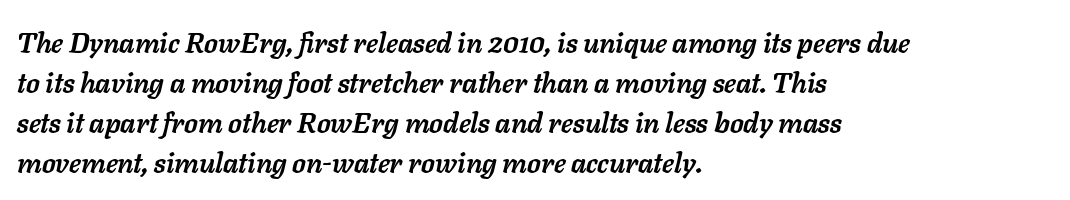
The image shows 28 px semibold type, italic (leaning right); set left-aligned, normal line spacing (1.43x), normal letter spacing, not underlined; low stroke contrast and a medium x-height.
